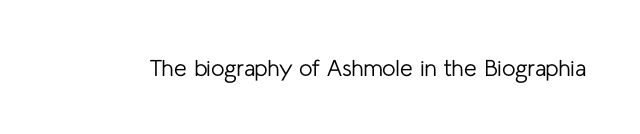
The type is set solid horizontally, with unmodified tracking. Words float on clear page, feet unadorned. A quiet, ordinary-to-light weight characterises the typeface. The type sits square on the baseline with zero lean.
